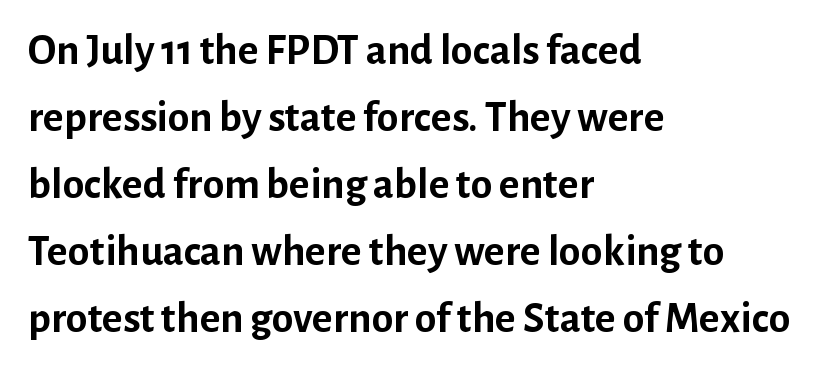
Style check: upright. Successive baselines arrive at the customary interval. Is the block centered? No — it sits flush against the left margin. Each letter keeps its own natural width here, so spacing adapts to shape. Unmarked baselines from the first word to the last. These lines are composed in type without serifs.
